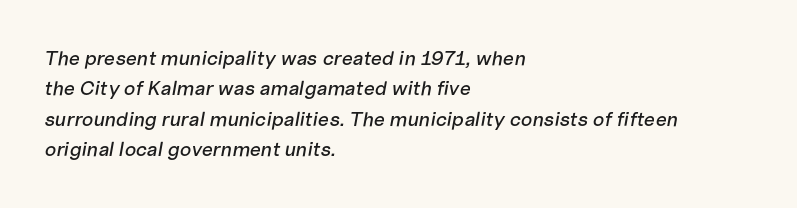
Q: Is the text italic (slanted)? A: Yes, it leans right by about 10 degrees.
Q: Is the text underlined? A: No.
Q: How is the paragraph aligned? A: Left-aligned.
Q: Is the spacing between letters normal or unusually wide? A: Normal.
Q: Is the spacing between lines tight, normal or loose? A: Normal.
